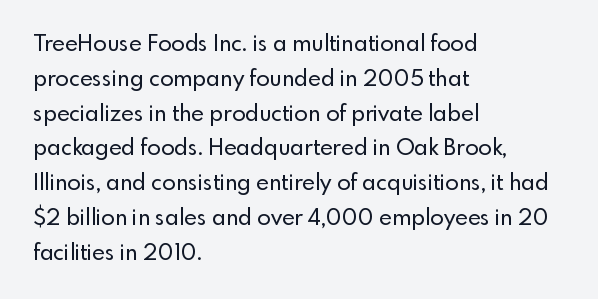
The image shows 22 px text type, upright; set left-aligned, normal line spacing (1.58x), normal letter spacing, not underlined.
